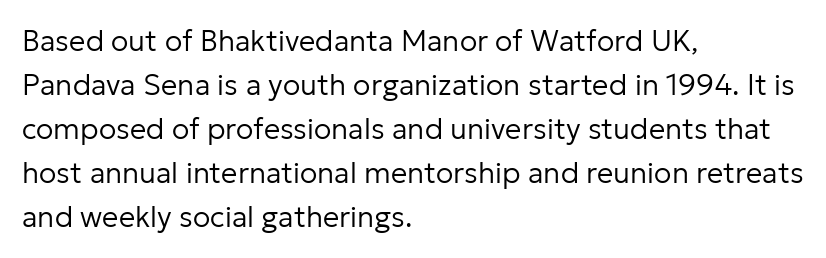
{"serif": "no", "italic": "no", "bold": "no", "weight": "regular", "width": "normal", "stroke_contrast": "low", "x_height": "medium", "monospaced": "no", "underline": "no", "align": "left", "line_spacing": "normal", "line_spacing_ratio": 1.52, "letter_spacing": "normal", "letter_spacing_em": 0.0, "glyph_px": 29}
